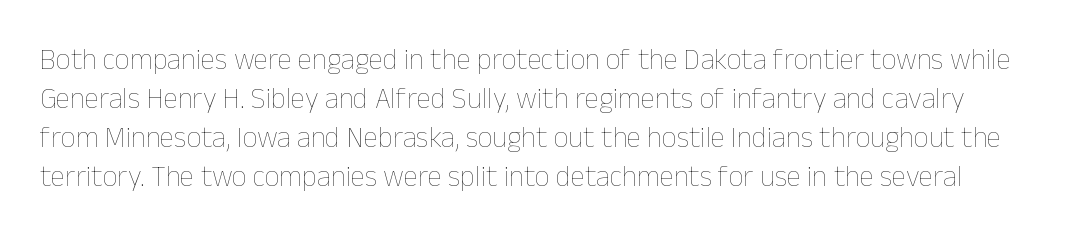
Q: Is the text bold? A: No.
Q: Is the text italic (slanted)? A: No, it is upright.
Q: Is the text underlined? A: No.
Q: Is the spacing between letters normal or unusually wide? A: Normal.
Q: Is the spacing between lines tight, normal or loose? A: Normal.
Q: Width (condensed, normal, or wide)? A: Normal.
Q: Stroke contrast? A: Low.
Q: x-height? A: Medium.
Q: Monospaced? A: No.
